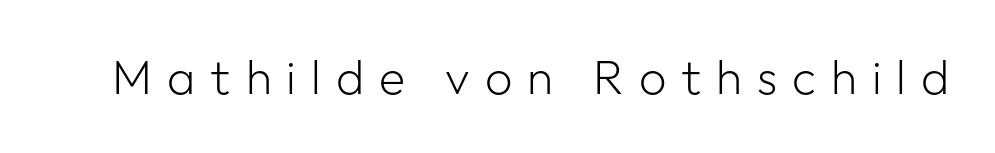
{"serif": "no", "italic": "no", "bold": "no", "weight": "light", "width": "normal", "stroke_contrast": "low", "x_height": "medium", "monospaced": "no", "underline": "no", "letter_spacing": "wide", "letter_spacing_em": 0.31, "glyph_px": 48}
